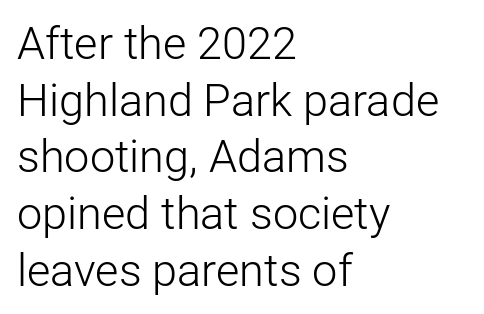
Q: Is the text bold? A: No.
Q: Is the text italic (slanted)? A: No, it is upright.
Q: Is the typeface a serif or a sans-serif typeface? A: Sans-serif.
Q: Is the text underlined? A: No.
Q: How is the paragraph aligned? A: Left-aligned.
Q: Is the spacing between letters normal or unusually wide? A: Normal.
Q: Is the spacing between lines tight, normal or loose? A: Normal.
Q: Width (condensed, normal, or wide)? A: Normal.
Q: Stroke contrast? A: Low.
Q: x-height? A: Medium.
Q: Monospaced? A: No.
